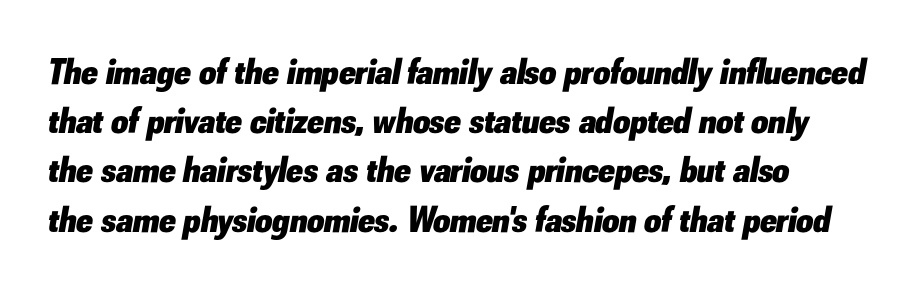
The rendering uses a bold face; every stroke is thick and dark. The space between consecutive lines is moderate. The letters are slanted; this is an italic face. Do the characters align in a grid? No, the font is proportional. Letters rest on an invisible, unmarked baseline.
